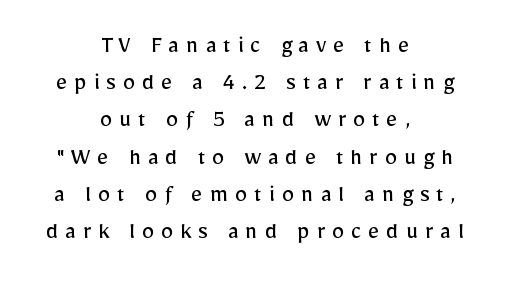
The image shows 25 px text type, upright; set centered, normal line spacing (1.49x), unusually wide letter spacing (+0.27 em), not underlined.
